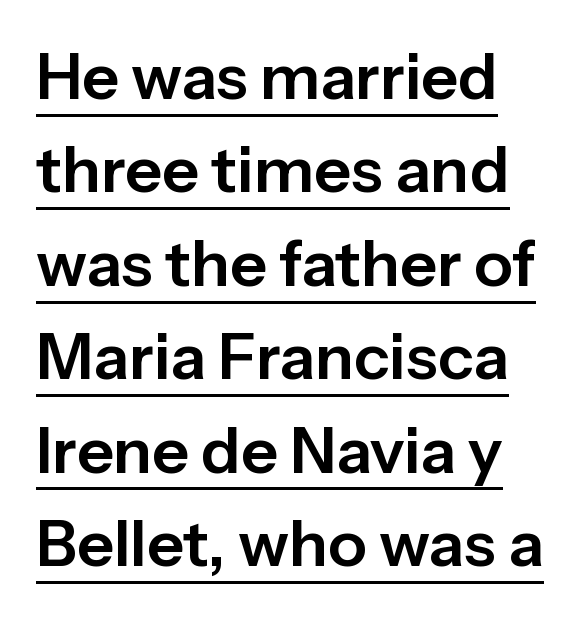
Q: Is the text italic (slanted)? A: No, it is upright.
Q: Is the typeface a serif or a sans-serif typeface? A: Sans-serif.
Q: Is the text underlined? A: Yes.
Q: Is the spacing between letters normal or unusually wide? A: Normal.
Q: Is the spacing between lines tight, normal or loose? A: Normal.
Q: Width (condensed, normal, or wide)? A: Normal.
Q: Stroke contrast? A: Low.
Q: x-height? A: Medium.
Q: Monospaced? A: No.
